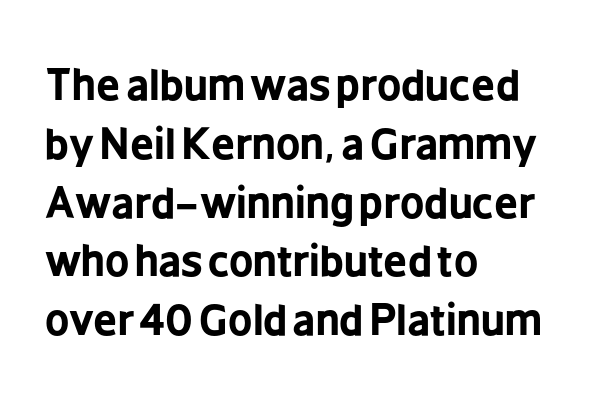
{"serif": "no", "italic": "no", "bold": "yes", "weight": "bold", "width": "condensed", "stroke_contrast": "low", "x_height": "medium", "monospaced": "no", "underline": "no", "align": "left", "line_spacing": "normal", "line_spacing_ratio": 1.4, "letter_spacing": "normal", "letter_spacing_em": 0.0, "glyph_px": 42}
